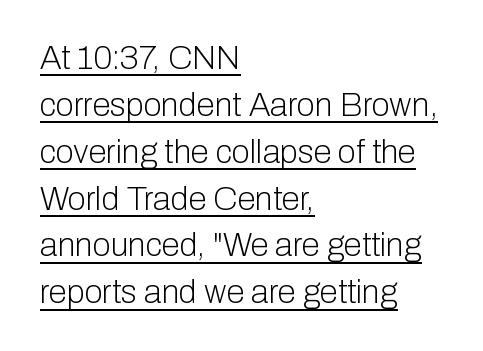
The image shows 33 px light sans-serif type, upright; set left-aligned, normal line spacing (1.42x), normal letter spacing, underlined; low stroke contrast and a medium x-height.
